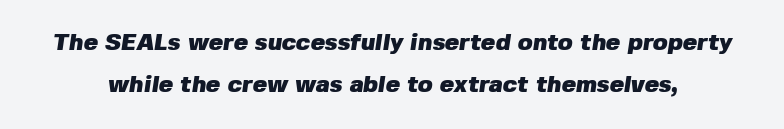
Q: Is the text bold? A: Yes.
Q: Is the text underlined? A: No.
Q: Is the spacing between letters normal or unusually wide? A: Normal.
